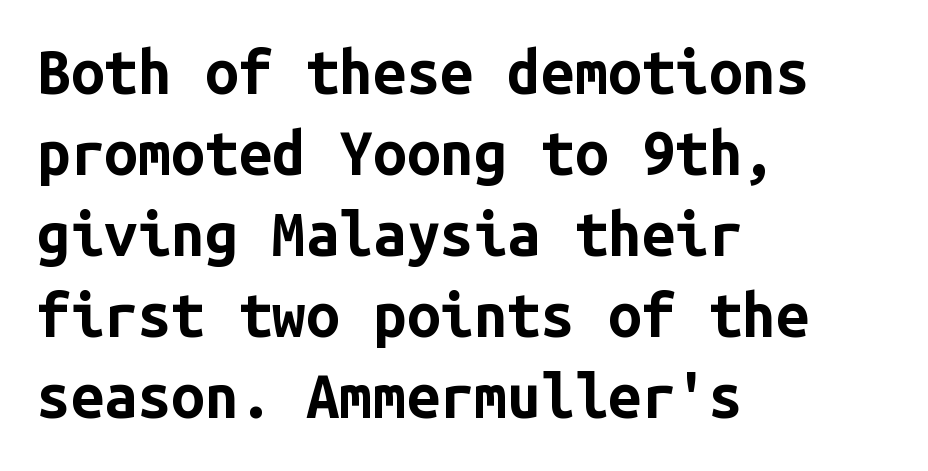
The image shows 60 px bold sans-serif type, upright, monospaced; set left-aligned, normal line spacing (1.35x), normal letter spacing, not underlined; low stroke contrast and a medium x-height.
